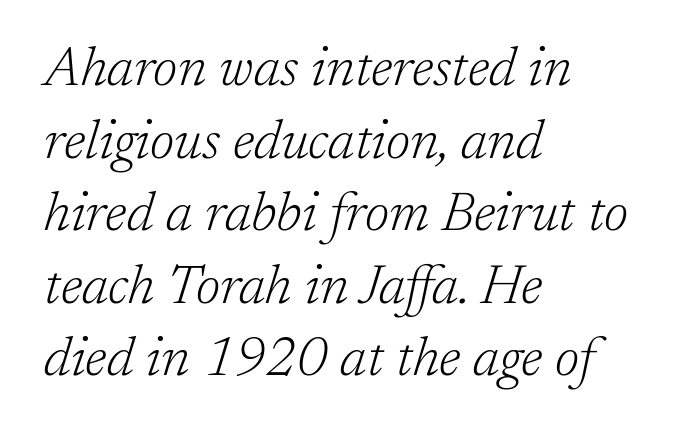
{"serif": "yes", "italic": "yes", "lean": "right", "slant_degrees": 17, "bold": "no", "weight": "light", "width": "normal", "stroke_contrast": "low", "x_height": "medium", "monospaced": "no", "underline": "no", "align": "left", "line_spacing": "normal", "line_spacing_ratio": 1.32, "letter_spacing": "normal", "letter_spacing_em": 0.0, "glyph_px": 55}
